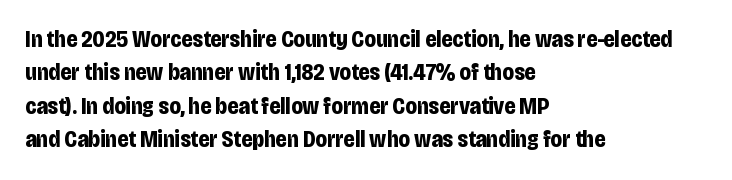
{"italic": "no", "bold": "yes", "underline": "no", "align": "left", "line_spacing": "normal", "line_spacing_ratio": 1.45, "letter_spacing": "normal", "letter_spacing_em": 0.0, "glyph_px": 23}
